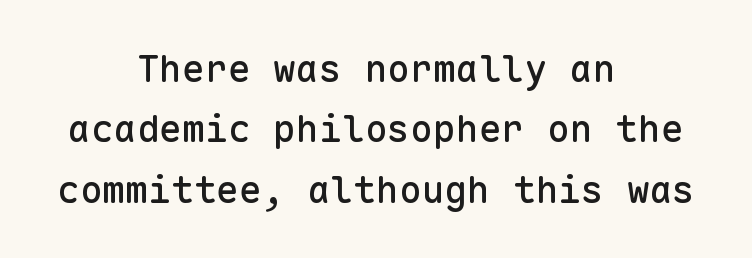
{"serif": "no", "italic": "no", "width": "normal", "stroke_contrast": "low", "x_height": "medium", "monospaced": "yes", "underline": "no", "align": "center", "line_spacing": "normal", "line_spacing_ratio": 1.59, "letter_spacing": "normal", "letter_spacing_em": 0.0, "glyph_px": 38}
